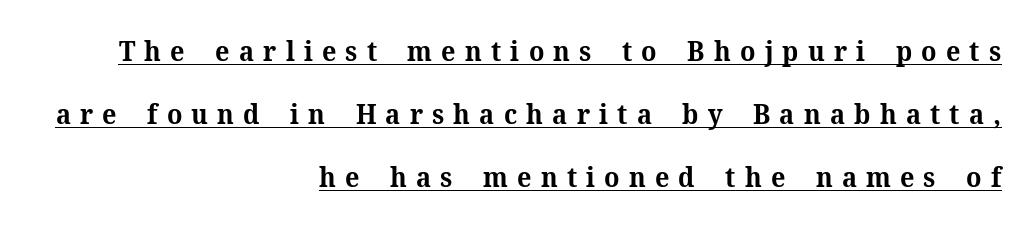
Q: Is the text bold? A: Yes.
Q: Is the text italic (slanted)? A: No, it is upright.
Q: Is the text underlined? A: Yes.
Q: How is the paragraph aligned? A: Right-aligned.
Q: Is the spacing between letters normal or unusually wide? A: Unusually wide.
Q: Is the spacing between lines tight, normal or loose? A: Loose.
